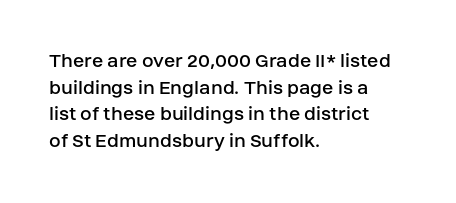
{"italic": "no", "bold": "no", "underline": "no", "align": "left", "line_spacing": "normal", "line_spacing_ratio": 1.27, "letter_spacing": "normal", "letter_spacing_em": 0.0, "glyph_px": 21}
